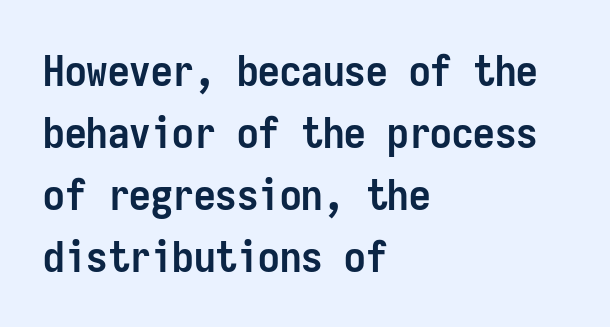
{"serif": "no", "italic": "no", "bold": "yes", "weight": "semibold", "width": "condensed", "stroke_contrast": "low", "x_height": "medium", "monospaced": "yes", "underline": "no", "align": "left", "line_spacing": "normal", "line_spacing_ratio": 1.44, "letter_spacing": "normal", "letter_spacing_em": 0.0, "glyph_px": 43}
